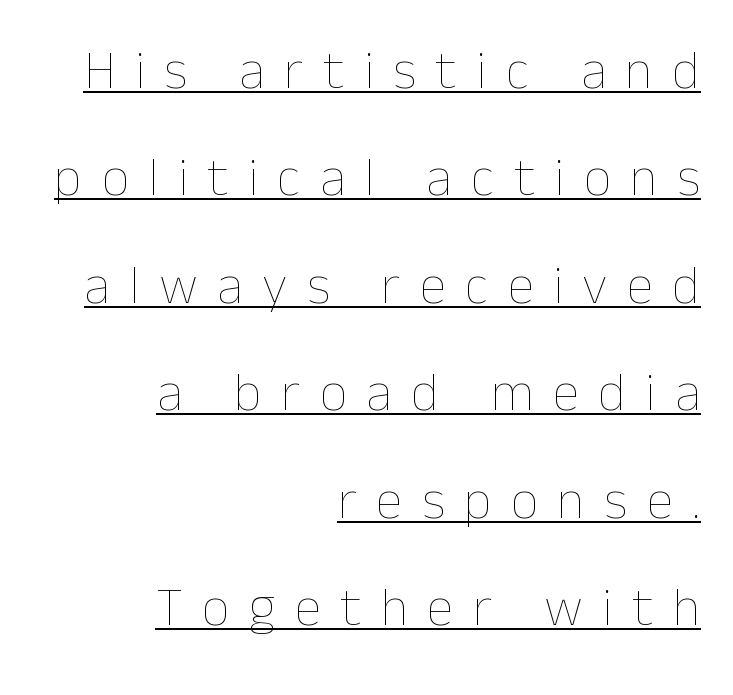
Loosely led — the rows are spread out. The rendered words wear a rule along their underside. The font sits on the lighter half of the weight spectrum, regular included. Varying glyph widths throughout — classic text-font behaviour.
